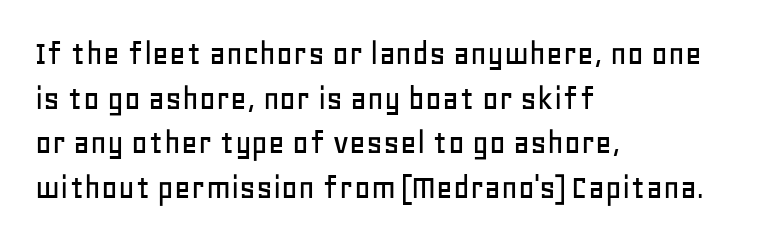
The image shows 36 px sans-serif type, upright; set left-aligned, line spacing 1.24x, normal letter spacing, not underlined; low stroke contrast and a large x-height.
